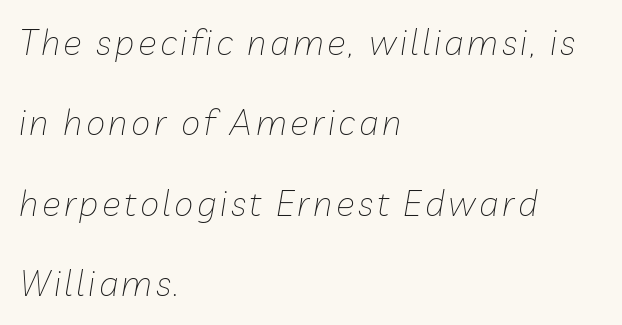
Q: Is the text bold? A: No.
Q: Is the text italic (slanted)? A: Yes, it leans right by about 10 degrees.
Q: Is the text underlined? A: No.
Q: How is the paragraph aligned? A: Left-aligned.
Q: Is the spacing between lines tight, normal or loose? A: Loose.
Q: Width (condensed, normal, or wide)? A: Normal.
Q: Stroke contrast? A: Low.
Q: x-height? A: Medium.
Q: Monospaced? A: No.
